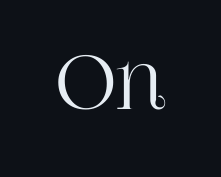
{"serif": "yes", "italic": "no", "width": "normal", "stroke_contrast": "high", "x_height": "large", "monospaced": "no", "underline": "no", "letter_spacing": "normal", "letter_spacing_em": 0.0, "glyph_px": 76}
